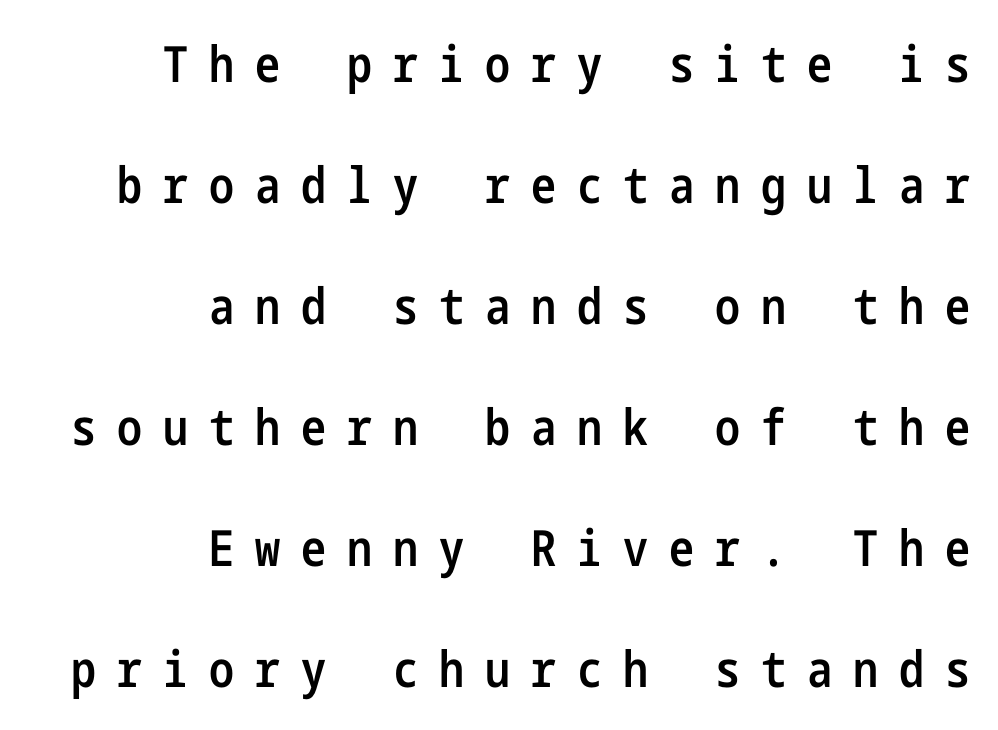
Q: Is the text bold? A: Semi-bold.
Q: Is the text italic (slanted)? A: No, it is upright.
Q: Is the typeface a serif or a sans-serif typeface? A: Sans-serif.
Q: Is the text underlined? A: No.
Q: How is the paragraph aligned? A: Right-aligned.
Q: Is the spacing between letters normal or unusually wide? A: Unusually wide.
Q: Is the spacing between lines tight, normal or loose? A: Loose.
Q: Width (condensed, normal, or wide)? A: Condensed.
Q: Stroke contrast? A: Low.
Q: x-height? A: Medium.
